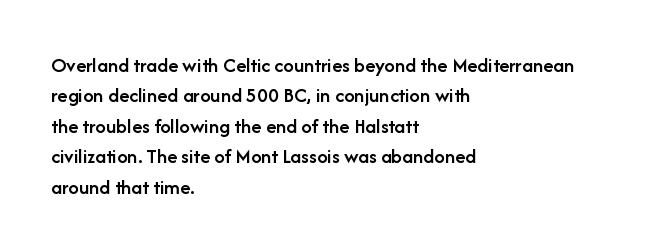
{"italic": "no", "bold": "semi", "underline": "no", "align": "left", "line_spacing": "normal", "line_spacing_ratio": 1.45, "letter_spacing": "normal", "letter_spacing_em": 0.0, "glyph_px": 21}
